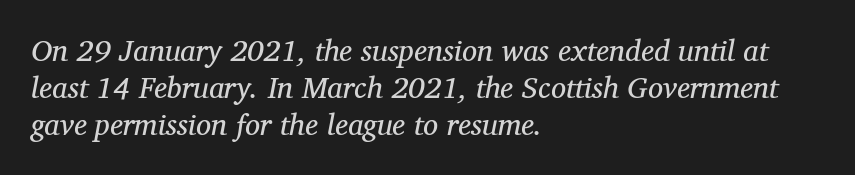
The tracking reads as untouched default to a designer's eye. You could not count columns in this text — the font is proportionally spaced. Letterform terminals end in serifs throughout the passage. The paragraph has a hard left edge and a soft right edge.
